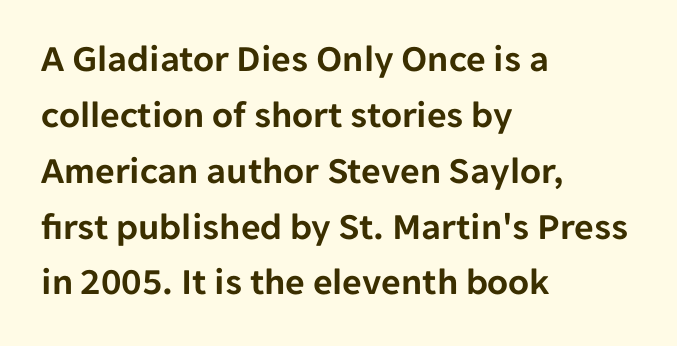
The image shows 38 px sans-serif type, upright; set left-aligned, normal line spacing (1.47x), normal letter spacing, not underlined; low stroke contrast and a medium x-height.
